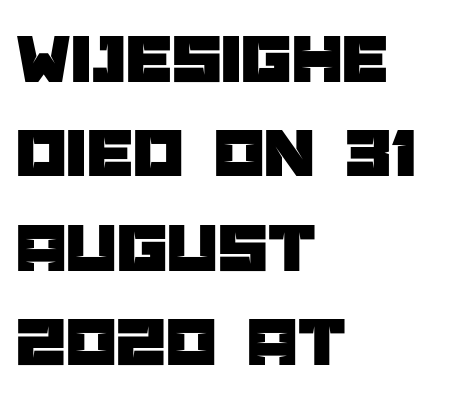
The image shows 72 px sans-serif type, upright; set left-aligned, normal line spacing (1.31x), normal letter spacing, not underlined; low stroke contrast and a large x-height.
